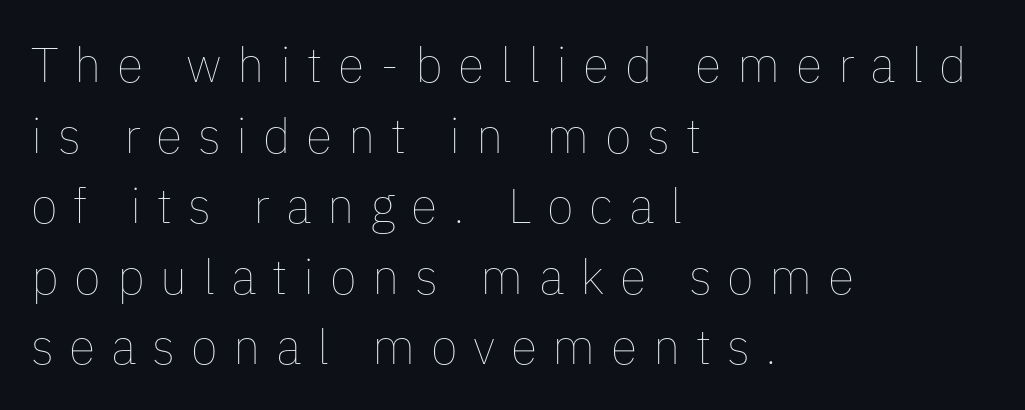
Q: Is the text bold? A: No.
Q: Is the text italic (slanted)? A: No, it is upright.
Q: Is the text underlined? A: No.
Q: How is the paragraph aligned? A: Left-aligned.
Q: Is the spacing between letters normal or unusually wide? A: Unusually wide.
Q: Is the spacing between lines tight, normal or loose? A: Normal.
Q: Width (condensed, normal, or wide)? A: Normal.
Q: Stroke contrast? A: Low.
Q: x-height? A: Medium.
Q: Monospaced? A: No.
